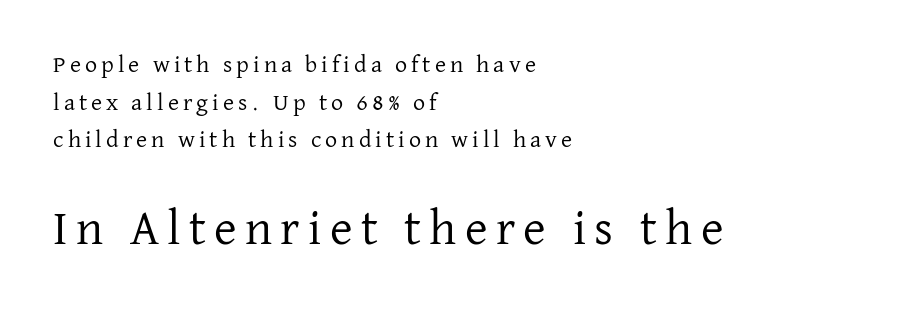
Q: Is the text bold? A: No.
Q: Is the text italic (slanted)? A: No, it is upright.
Q: Is the typeface a serif or a sans-serif typeface? A: Serif.
Q: Is the text underlined? A: No.
Q: How is the paragraph aligned? A: Left-aligned.
Q: Is the spacing between lines tight, normal or loose? A: Normal.
Q: Which block of text is set in a larger size, the first (top) or the second (bottom)? A: The second (bottom) one.
Q: Width (condensed, normal, or wide)? A: Normal.
Q: Stroke contrast? A: Low.
Q: x-height? A: Medium.
Q: Monospaced? A: No.
